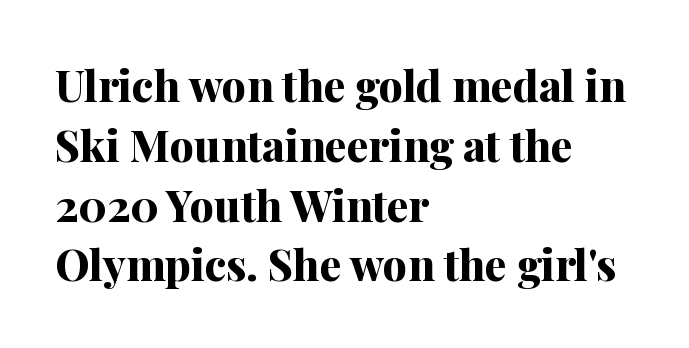
{"serif": "yes", "italic": "no", "bold": "yes", "weight": "bold", "width": "normal", "stroke_contrast": "medium", "x_height": "medium", "monospaced": "no", "underline": "no", "align": "left", "line_spacing": "normal", "line_spacing_ratio": 1.39, "letter_spacing": "normal", "letter_spacing_em": 0.0, "glyph_px": 43}
